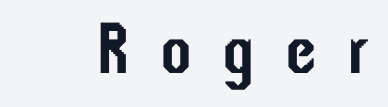
Q: Is the text italic (slanted)? A: No, it is upright.
Q: Is the typeface a serif or a sans-serif typeface? A: Sans-serif.
Q: Is the text underlined? A: No.
Q: Is the spacing between letters normal or unusually wide? A: Unusually wide.
Q: Width (condensed, normal, or wide)? A: Condensed.
Q: Stroke contrast? A: Low.
Q: x-height? A: Medium.
Q: Monospaced? A: No.
